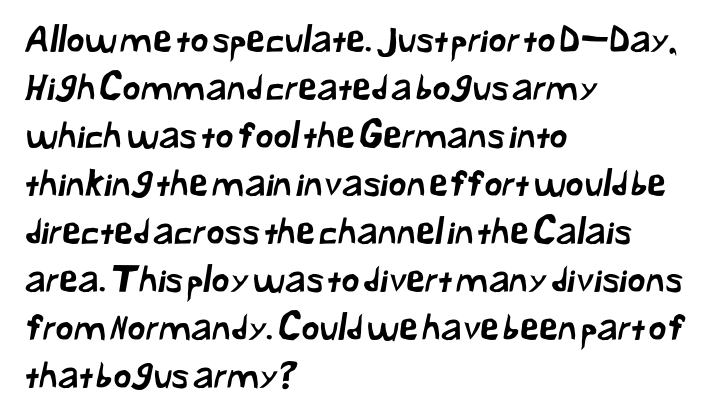
No word sits above an underline. The face used here is rendered with its standard letterfit. Note the varied advance widths — an 'i' is clearly narrower than an 'm'. The rendering uses a moderate line-height, typical for paragraphs.
